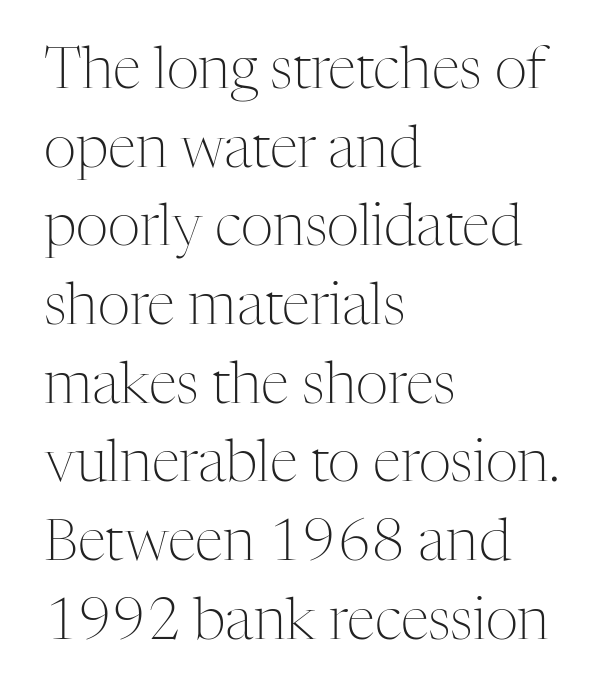
Q: Is the text bold? A: No.
Q: Is the text italic (slanted)? A: No, it is upright.
Q: Is the typeface a serif or a sans-serif typeface? A: Serif.
Q: Is the text underlined? A: No.
Q: How is the paragraph aligned? A: Left-aligned.
Q: Is the spacing between letters normal or unusually wide? A: Normal.
Q: Is the spacing between lines tight, normal or loose? A: Normal.
Q: Width (condensed, normal, or wide)? A: Normal.
Q: Stroke contrast? A: Medium.
Q: x-height? A: Medium.
Q: Monospaced? A: No.
